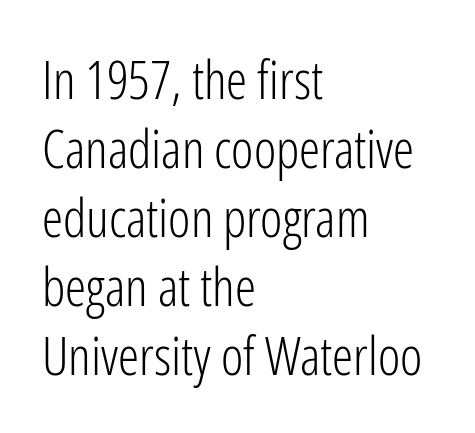
These lines were composed using upright roman letters. The paragraph has a hard left edge and a soft right edge. Regular leading. Is this a heavy cut? Hardly; it is regular or lighter.
